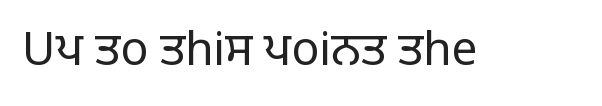
Q: Is the text bold? A: No.
Q: Is the text italic (slanted)? A: No, it is upright.
Q: Is the typeface a serif or a sans-serif typeface? A: Sans-serif.
Q: Is the text underlined? A: No.
Q: Is the spacing between letters normal or unusually wide? A: Normal.
Q: Width (condensed, normal, or wide)? A: Normal.
Q: Stroke contrast? A: Low.
Q: x-height? A: Large.
Q: Monospaced? A: No.
